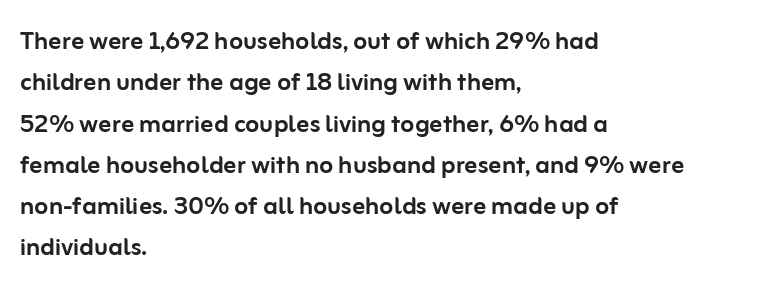
The image shows 32 px sans-serif type, upright; set left-aligned, normal line spacing (1.29x), normal letter spacing, not underlined; low stroke contrast and a medium x-height.
